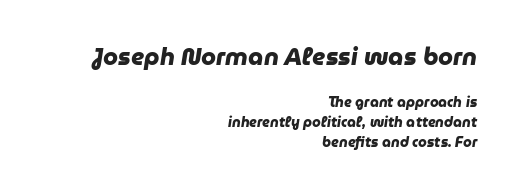
Q: Is the text bold? A: Yes.
Q: Is the text underlined? A: No.
Q: How is the paragraph aligned? A: Right-aligned.
Q: Is the spacing between letters normal or unusually wide? A: Normal.
Q: Is the spacing between lines tight, normal or loose? A: Normal.
Q: Which block of text is set in a larger size, the first (top) or the second (bottom)? A: The first (top) one.
